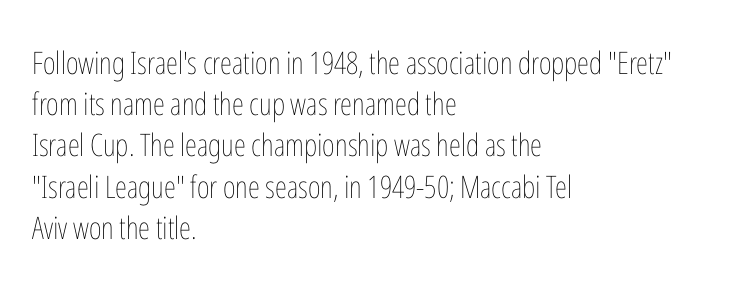
The image shows 31 px thin, condensed type, upright; set left-aligned, normal line spacing (1.33x), normal letter spacing, not underlined; low stroke contrast and a medium x-height.
